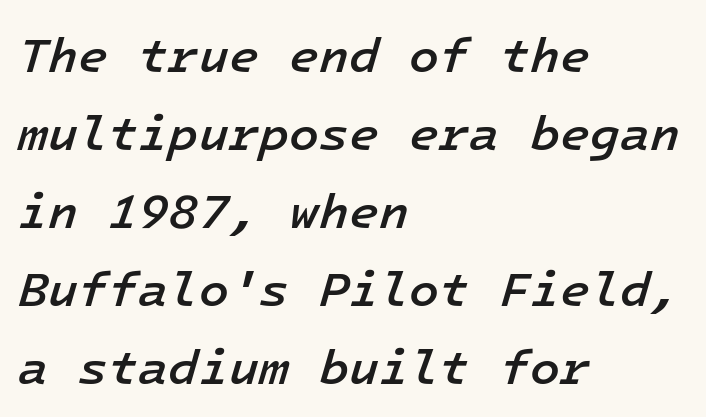
Q: Is the text bold? A: Semi-bold.
Q: Is the text italic (slanted)? A: Yes, it leans right by about 16 degrees.
Q: Is the text underlined? A: No.
Q: How is the paragraph aligned? A: Left-aligned.
Q: Is the spacing between letters normal or unusually wide? A: Normal.
Q: Is the spacing between lines tight, normal or loose? A: Normal.
Q: Width (condensed, normal, or wide)? A: Normal.
Q: Stroke contrast? A: Low.
Q: x-height? A: Medium.
Q: Monospaced? A: Yes.
